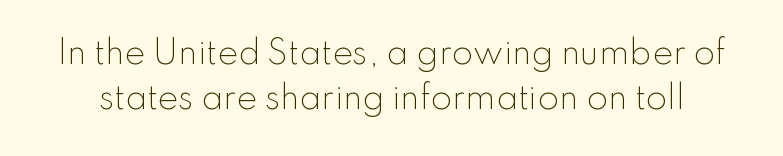
The image shows 31 px light sans-serif type, upright; set normal line spacing (1.46x), normal letter spacing, not underlined; low stroke contrast and a small x-height.
